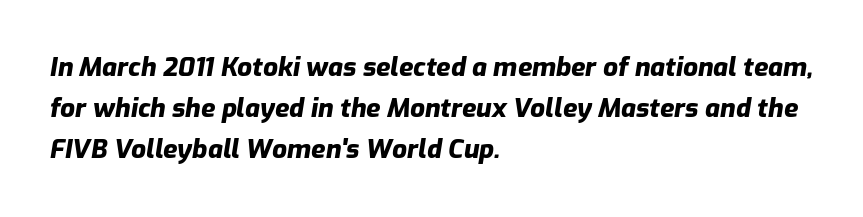
Plenty of ink on the page — the face is bold. Caption: multi-line text, flush left, ragged right. Style check: oblique. Standard letterfit; no display-style spreading of the glyphs. The specimen omits any rule beneath the text block's lines. One glance says typical: line gaps are just what's usual.
